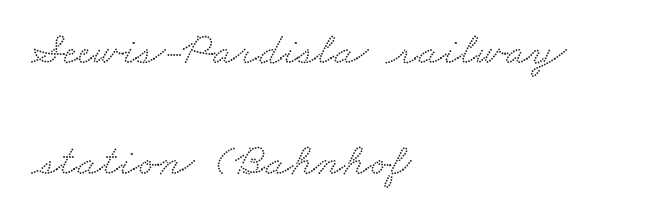
The image shows 46 px wide serif type; set left-aligned, loose line spacing (2.41x), normal letter spacing, not underlined; low stroke contrast and a small x-height.
